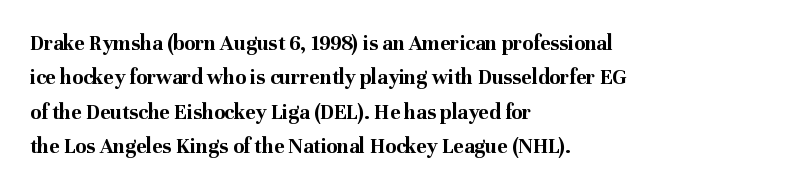
{"italic": "no", "bold": "yes", "underline": "no", "align": "left", "line_spacing": "normal", "line_spacing_ratio": 1.56, "letter_spacing": "normal", "letter_spacing_em": 0.0, "glyph_px": 22}
